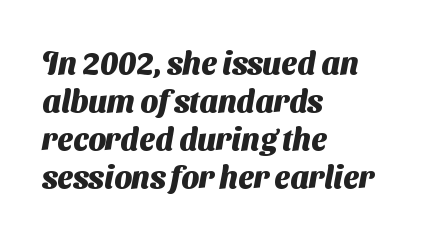
{"serif": "no", "bold": "yes", "weight": "heavy", "width": "normal", "stroke_contrast": "medium", "x_height": "medium", "monospaced": "no", "underline": "no", "align": "left", "line_spacing_ratio": 1.23, "letter_spacing": "normal", "letter_spacing_em": 0.0, "glyph_px": 31}
